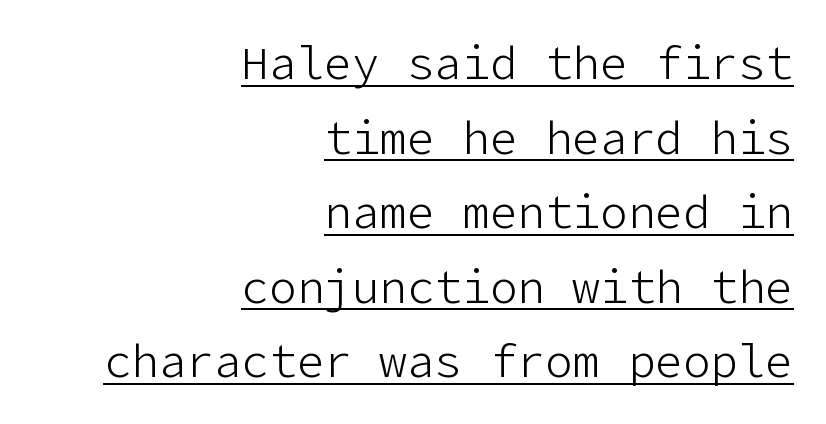
The image shows 46 px light sans-serif type, upright; set right-aligned, normal line spacing (1.62x), normal letter spacing, underlined; low stroke contrast and a medium x-height.
